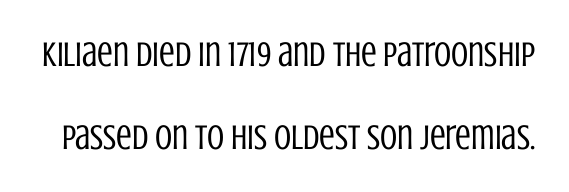
Q: Is the text bold? A: No.
Q: Is the text italic (slanted)? A: No, it is upright.
Q: Is the typeface a serif or a sans-serif typeface? A: Sans-serif.
Q: Is the text underlined? A: No.
Q: Is the spacing between letters normal or unusually wide? A: Normal.
Q: Is the spacing between lines tight, normal or loose? A: Loose.
Q: Width (condensed, normal, or wide)? A: Condensed.
Q: Stroke contrast? A: Low.
Q: x-height? A: Large.
Q: Monospaced? A: No.
